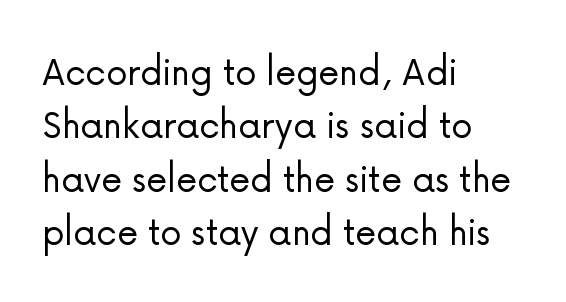
Clear beneath every line of the passage. The strokes carry an ordinary text weight at most. Students, note that the glyphs here touch the page at normal intervals. Serif or sans? Sans — the stroke terminals are bare. Notice how the passage keeps a crisp vertical edge on the left only.
